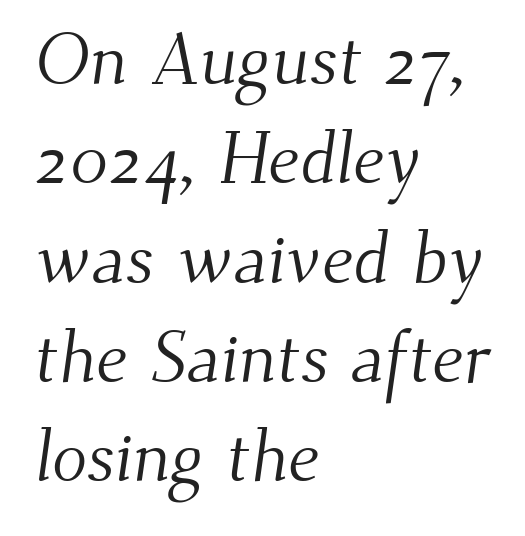
The type family on display is of the serif kind. This is not heavy type; no bold has been used. Check under the words: just untouched page. No extra tracking has been applied to these lines. Teacher's note: observe the even left margin — that is flush-left alignment. Quick note: interline space is typical.
